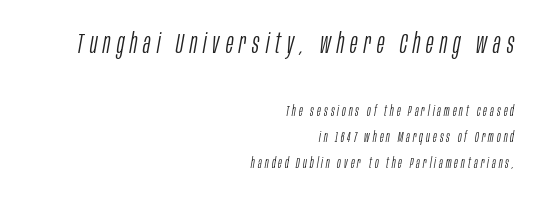
The image shows 28 px light, condensed type, italic (leaning right); set right-aligned, line spacing 1.85x, unusually wide letter spacing (+0.22 em), not underlined; the first (top) block is 2.0x larger; low stroke contrast and a large x-height.
